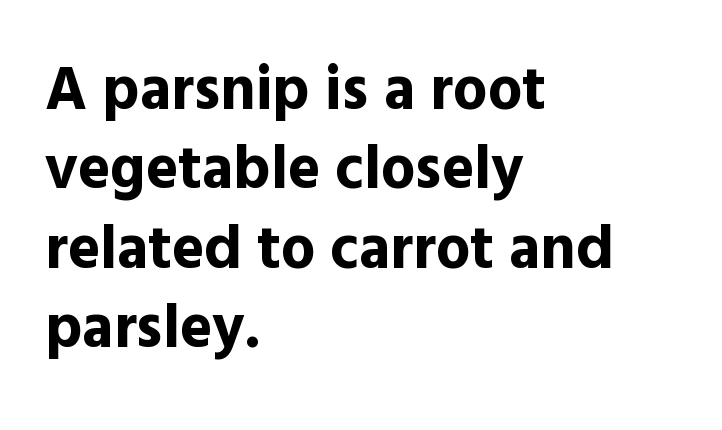
The image shows 61 px bold sans-serif type, upright; set left-aligned, normal line spacing (1.3x), normal letter spacing, not underlined; a medium x-height.
